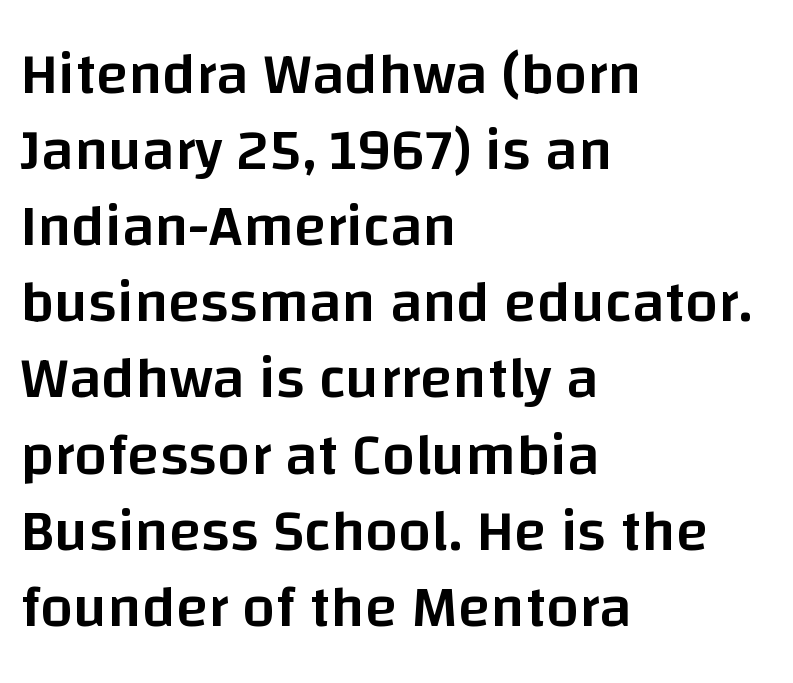
Q: Is the text bold? A: Semi-bold.
Q: Is the text italic (slanted)? A: No, it is upright.
Q: Is the typeface a serif or a sans-serif typeface? A: Sans-serif.
Q: Is the text underlined? A: No.
Q: How is the paragraph aligned? A: Left-aligned.
Q: Is the spacing between letters normal or unusually wide? A: Normal.
Q: Is the spacing between lines tight, normal or loose? A: Normal.
Q: Width (condensed, normal, or wide)? A: Normal.
Q: Stroke contrast? A: Low.
Q: x-height? A: Large.
Q: Monospaced? A: No.
